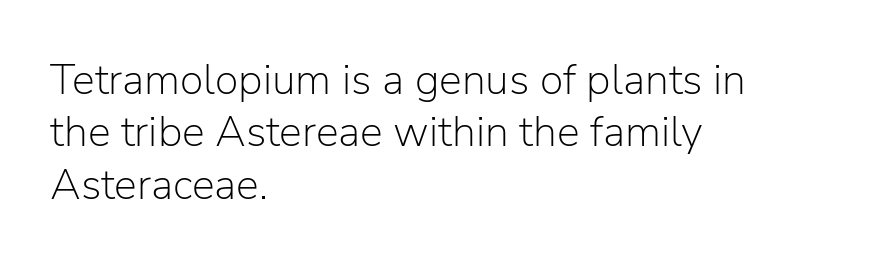
The image shows 43 px light sans-serif type, upright; set left-aligned, line spacing 1.22x, normal letter spacing, not underlined; low stroke contrast and a medium x-height.
